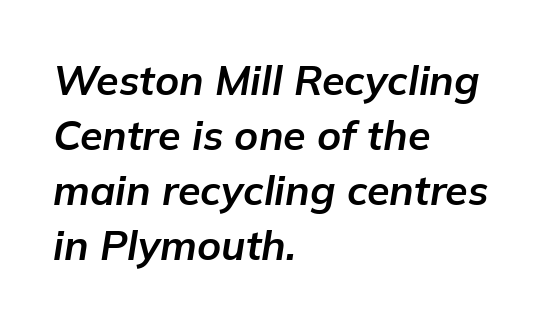
The image shows 41 px bold type, italic (leaning right); set left-aligned, normal line spacing (1.34x), normal letter spacing, not underlined; low stroke contrast and a medium x-height.
